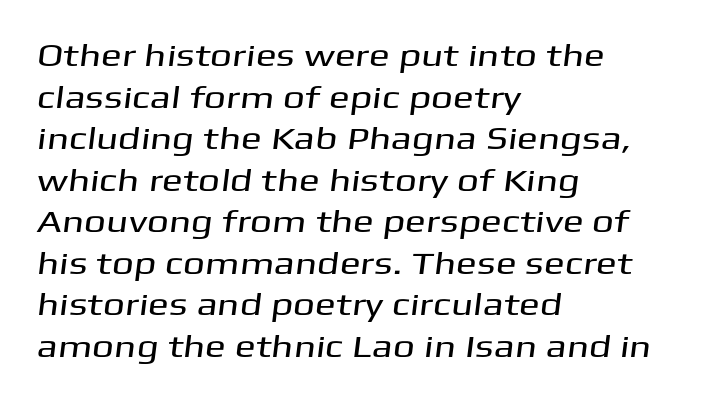
{"serif": "no", "width": "wide", "stroke_contrast": "medium", "x_height": "medium", "monospaced": "no", "underline": "no", "align": "left", "line_spacing": "normal", "line_spacing_ratio": 1.34, "letter_spacing": "normal", "letter_spacing_em": 0.0, "glyph_px": 31}
